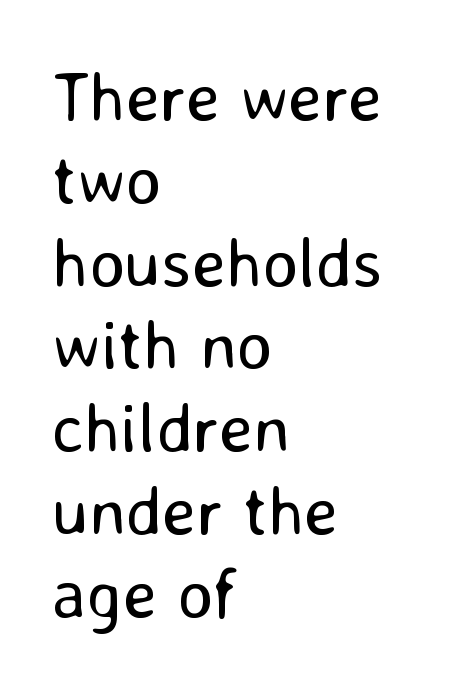
The image shows 69 px regular-weight sans-serif type, upright; set left-aligned, line spacing 1.2x, normal letter spacing, not underlined; low stroke contrast and a medium x-height.
